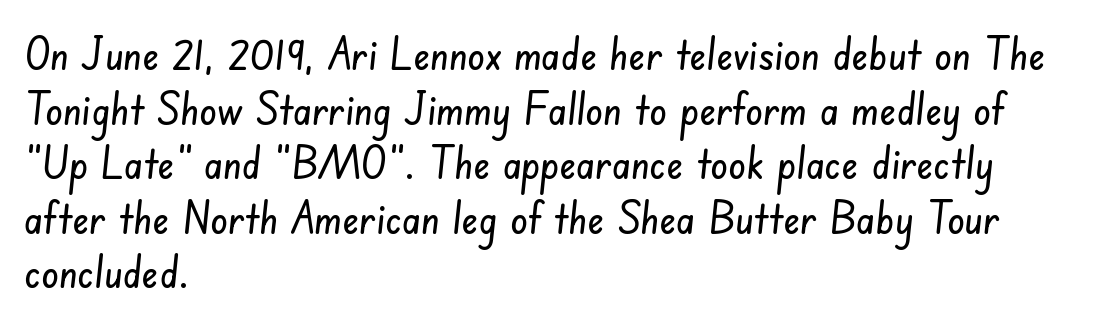
The image shows 44 px condensed sans-serif type; set left-aligned, line spacing 1.24x, normal letter spacing, not underlined; low stroke contrast and a small x-height.
